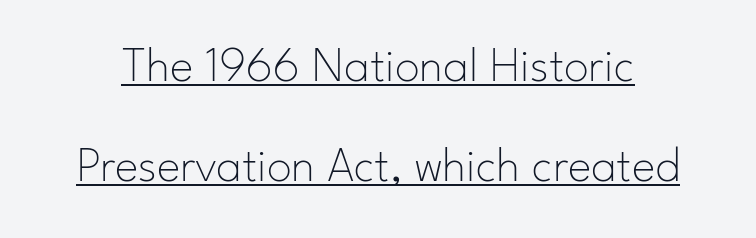
{"serif": "no", "italic": "no", "bold": "no", "weight": "thin", "width": "normal", "stroke_contrast": "low", "x_height": "small", "monospaced": "no", "underline": "yes", "line_spacing": "loose", "line_spacing_ratio": 2.0, "letter_spacing": "normal", "letter_spacing_em": 0.0, "glyph_px": 50}
